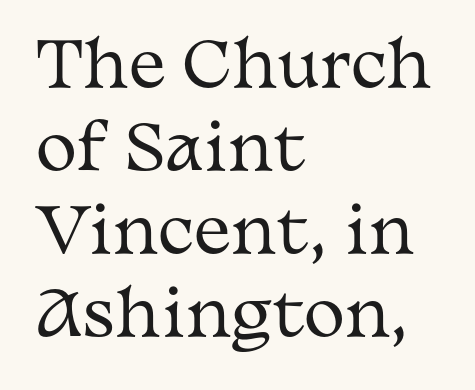
{"serif": "yes", "italic": "no", "bold": "no", "weight": "regular", "width": "wide", "stroke_contrast": "medium", "x_height": "medium", "monospaced": "no", "underline": "no", "align": "left", "line_spacing": "normal", "line_spacing_ratio": 1.34, "letter_spacing": "normal", "letter_spacing_em": 0.0, "glyph_px": 62}
